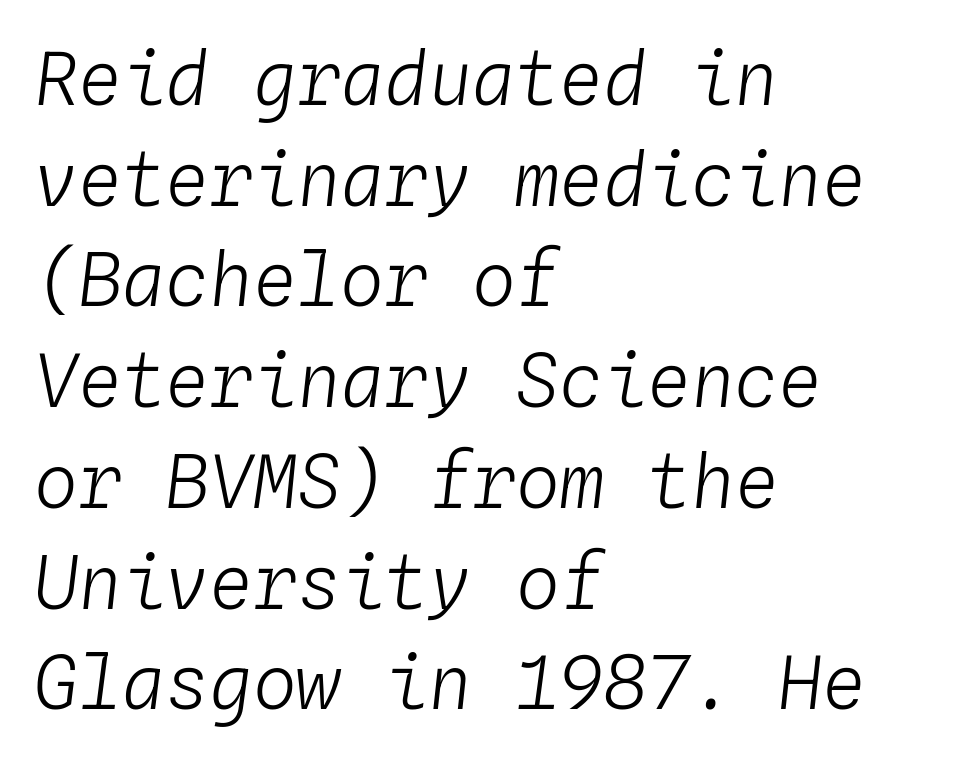
Teacher's note: observe the even left margin — that is flush-left alignment. The rendering applies a slant to the glyphs. Line spacing here is normal. The font sits on the lighter half of the weight spectrum, regular included.
